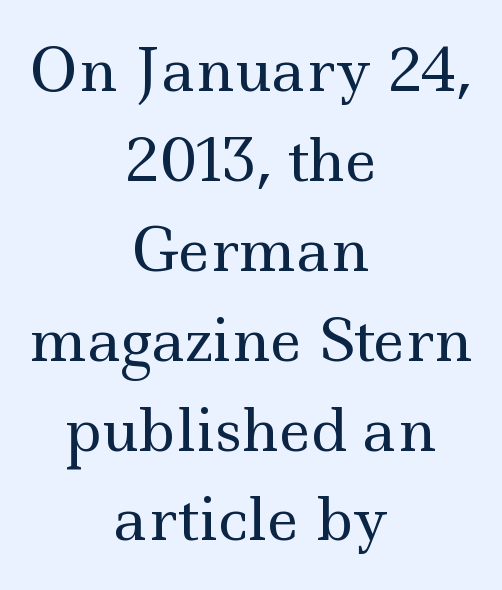
{"serif": "yes", "italic": "no", "bold": "no", "weight": "regular", "width": "wide", "x_height": "small", "monospaced": "no", "underline": "no", "align": "center", "line_spacing": "normal", "line_spacing_ratio": 1.55, "letter_spacing": "normal", "letter_spacing_em": 0.0, "glyph_px": 58}
